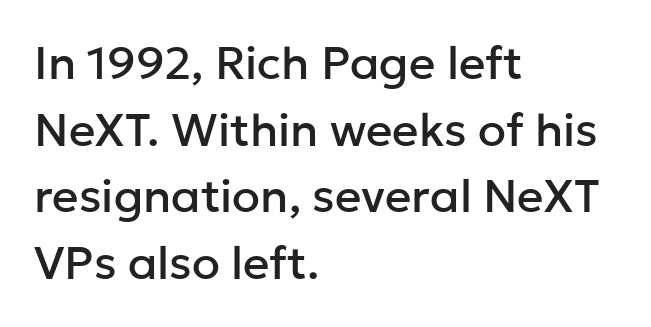
The image shows 46 px sans-serif type, upright; set left-aligned, normal line spacing (1.45x), normal letter spacing, not underlined; low stroke contrast and a medium x-height.
